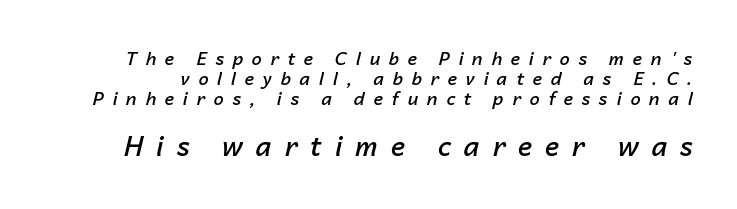
The image shows 27 px text type, italic (leaning right); set tight line spacing (1.12x), unusually wide letter spacing (+0.48 em), not underlined; the second (bottom) block is 1.5x larger.
